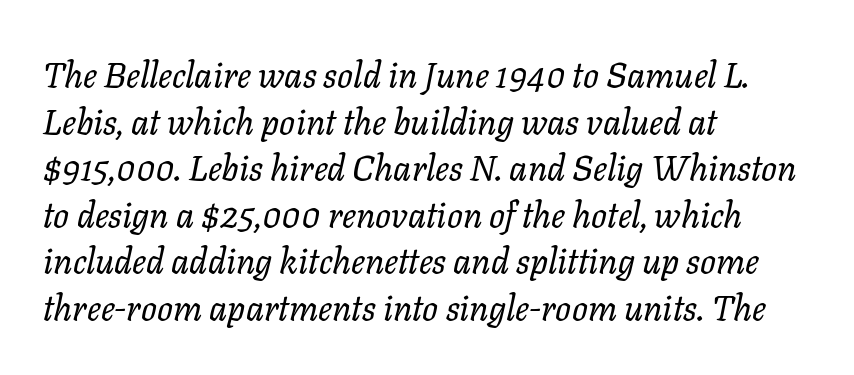
Q: Is the text bold? A: No.
Q: Is the text italic (slanted)? A: Yes, it leans right by about 11 degrees.
Q: Is the text underlined? A: No.
Q: How is the paragraph aligned? A: Left-aligned.
Q: Is the spacing between letters normal or unusually wide? A: Normal.
Q: Is the spacing between lines tight, normal or loose? A: Normal.
Q: Width (condensed, normal, or wide)? A: Normal.
Q: Stroke contrast? A: Low.
Q: x-height? A: Medium.
Q: Monospaced? A: No.
